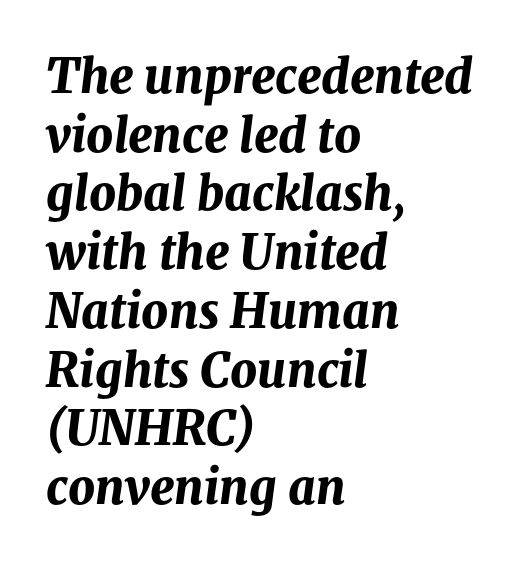
{"italic": "yes", "lean": "right", "slant_degrees": 8, "bold": "yes", "weight": "bold", "width": "normal", "stroke_contrast": "medium", "x_height": "medium", "monospaced": "no", "underline": "no", "align": "left", "line_spacing": "normal", "line_spacing_ratio": 1.25, "letter_spacing": "normal", "letter_spacing_em": 0.0, "glyph_px": 47}
